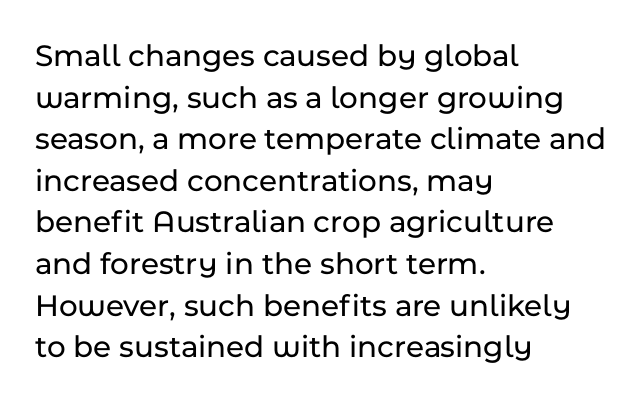
The image shows 32 px sans-serif type, upright; set left-aligned, normal line spacing (1.3x), normal letter spacing, not underlined; low stroke contrast and a medium x-height.
